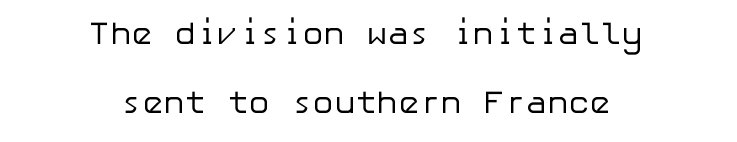
{"serif": "no", "italic": "no", "bold": "no", "weight": "regular", "width": "normal", "stroke_contrast": "low", "x_height": "medium", "underline": "no", "align": "center", "line_spacing": "loose", "line_spacing_ratio": 2.17, "letter_spacing": "normal", "letter_spacing_em": 0.0, "glyph_px": 32}
